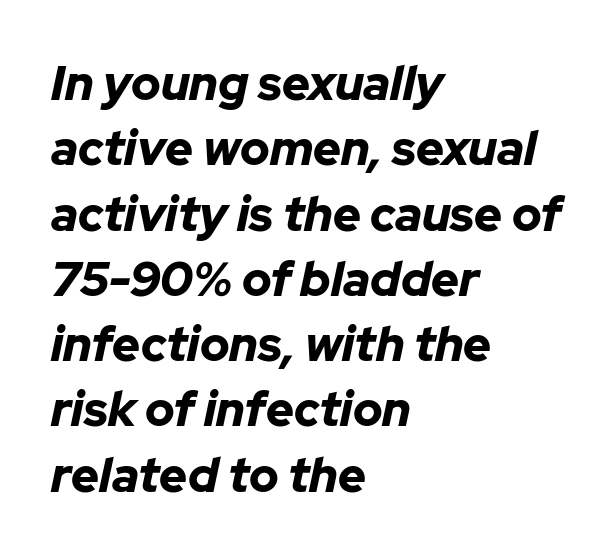
These lines are rendered in a variable-pitch font. Notice how the stems are inclined rather than vertical — that's the hallmark of italics. Which margin do the lines hug? The left one — the right edge is uneven. Heavy-handed strokes throughout: this text is bold.
